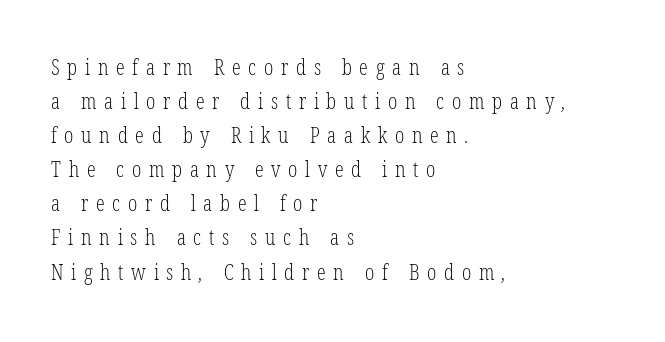
Q: Is the text bold? A: No.
Q: Is the text underlined? A: No.
Q: How is the paragraph aligned? A: Left-aligned.
Q: Is the spacing between letters normal or unusually wide? A: Unusually wide.
Q: Is the spacing between lines tight, normal or loose? A: Normal.
